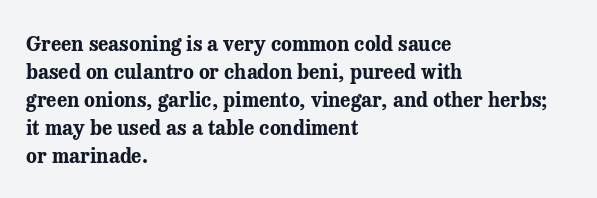
Its strokes are broad and dark, the hallmark of bold type. Plain, unruled lines of type. The paragraph shown leans on its left margin. Reading down the column, the eye jumps a familiar distance to each next line. Vertical strokes here are truly vertical.
